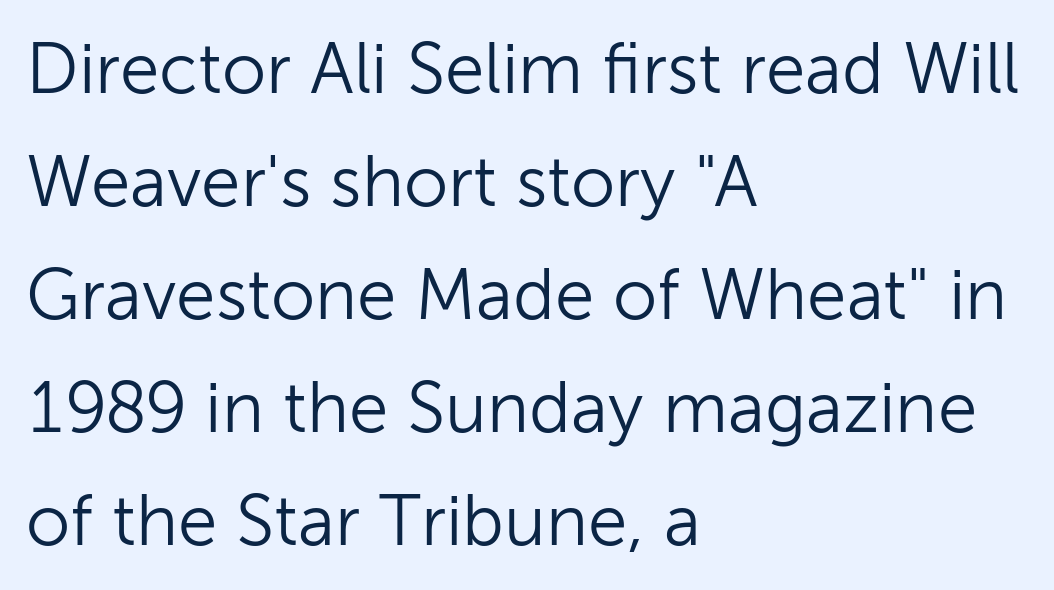
The specimen omits any rule beneath the text block's lines. This sample is left-justified, so line endings fall wherever the words run out. Is this a fixed-width face? No — the glyphs have proportional, varying widths. Every character sits straight up, as roman type does.
